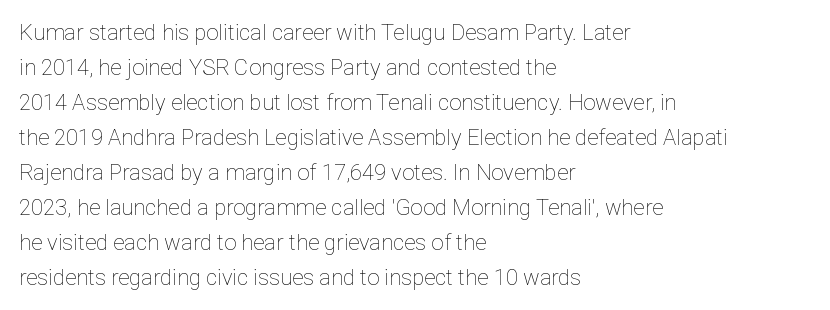
Q: Is the text bold? A: No.
Q: Is the text italic (slanted)? A: No, it is upright.
Q: Is the text underlined? A: No.
Q: How is the paragraph aligned? A: Left-aligned.
Q: Is the spacing between letters normal or unusually wide? A: Normal.
Q: Is the spacing between lines tight, normal or loose? A: Normal.
